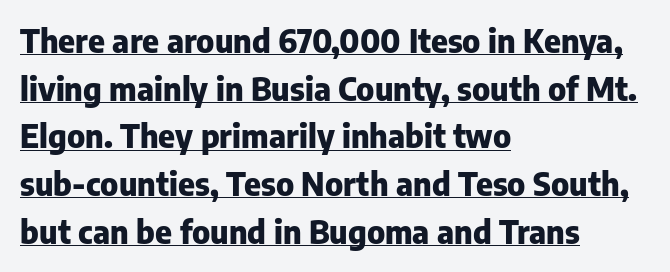
The image shows 32 px heavy sans-serif type, upright; set left-aligned, normal line spacing (1.49x), normal letter spacing, underlined; low stroke contrast and a medium x-height.
